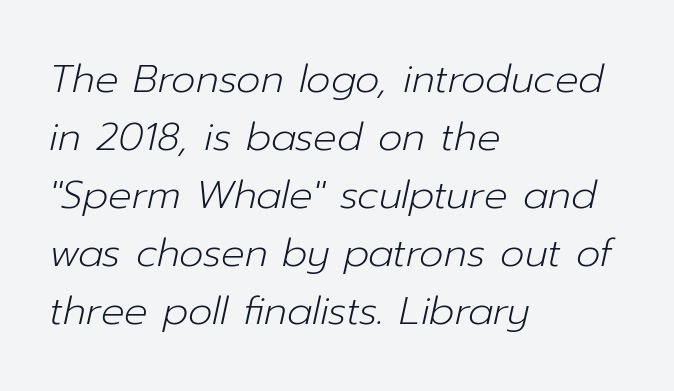
Words appear dense and cohesive because spacing is normal. Ink coverage per letter is moderate at most. Does the copy run flush right? No — it runs flush left. The letters advance in unequal steps, a hallmark of proportional type. Line spacing here is normal. The glyphs are unaccompanied by any horizontal stroke below them.
